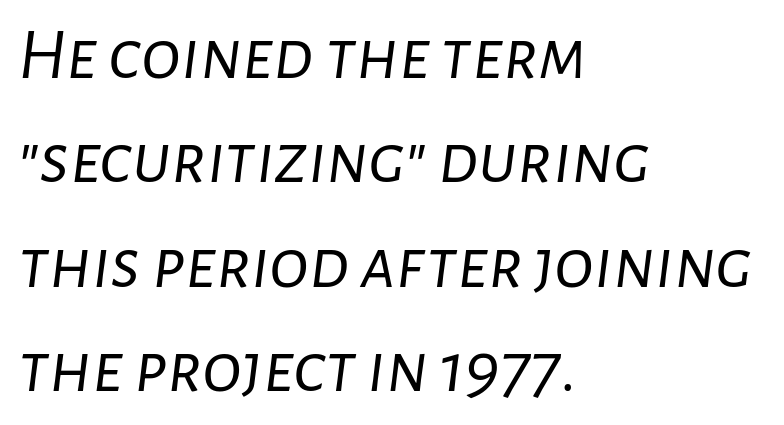
The image shows 74 px light type, italic (leaning right); set left-aligned, normal line spacing (1.41x), normal letter spacing, not underlined; low stroke contrast and a medium x-height.
